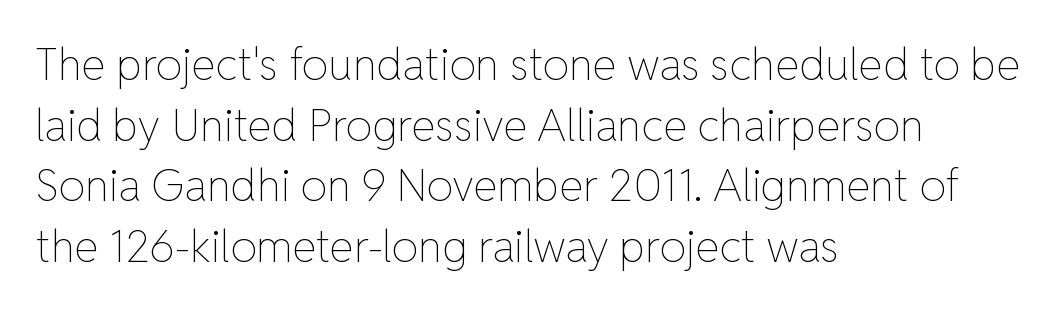
The image shows 44 px thin type, upright; set left-aligned, normal line spacing (1.38x), normal letter spacing, not underlined; low stroke contrast and a medium x-height.
